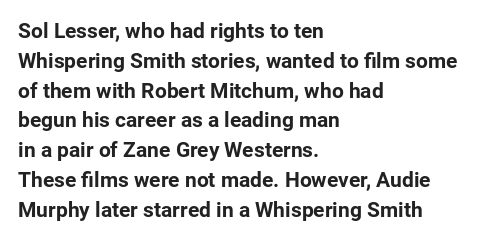
Q: Is the text bold? A: Yes.
Q: Is the text italic (slanted)? A: No, it is upright.
Q: Is the text underlined? A: No.
Q: How is the paragraph aligned? A: Left-aligned.
Q: Is the spacing between letters normal or unusually wide? A: Normal.
Q: Is the spacing between lines tight, normal or loose? A: Normal.
